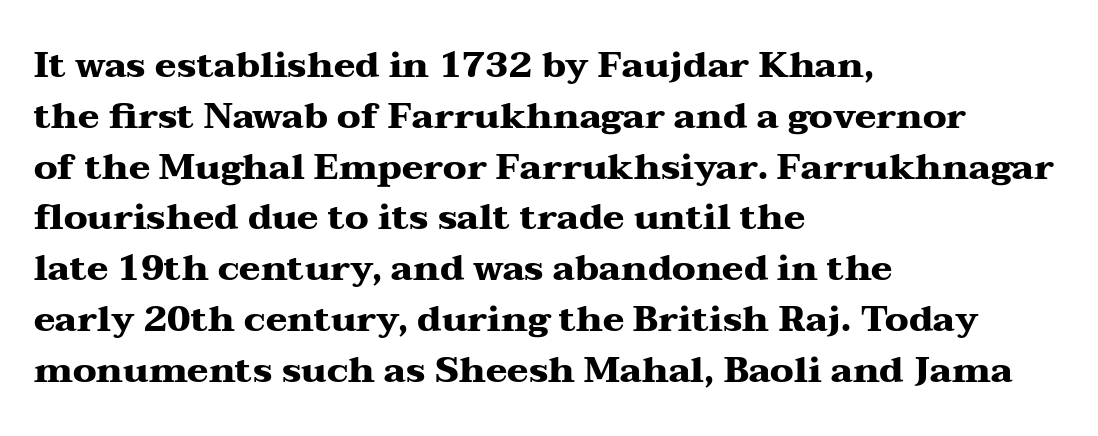
Q: Is the text bold? A: Yes.
Q: Is the text italic (slanted)? A: No, it is upright.
Q: Is the typeface a serif or a sans-serif typeface? A: Serif.
Q: Is the text underlined? A: No.
Q: How is the paragraph aligned? A: Left-aligned.
Q: Is the spacing between letters normal or unusually wide? A: Normal.
Q: Is the spacing between lines tight, normal or loose? A: Normal.
Q: Width (condensed, normal, or wide)? A: Wide.
Q: Stroke contrast? A: Medium.
Q: x-height? A: Medium.
Q: Monospaced? A: No.
